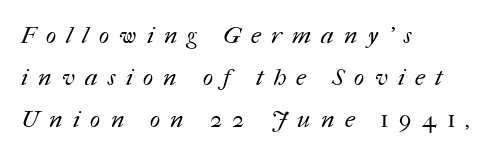
{"bold": "no", "underline": "no", "align": "left", "line_spacing_ratio": 1.75, "letter_spacing": "wide", "letter_spacing_em": 0.43, "glyph_px": 24}
